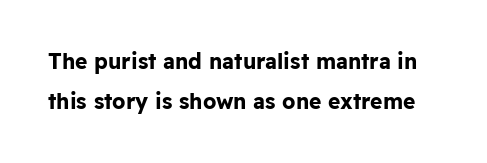
{"italic": "no", "bold": "yes", "underline": "no", "line_spacing": "loose", "line_spacing_ratio": 1.9, "letter_spacing": "normal", "letter_spacing_em": 0.0, "glyph_px": 21}
